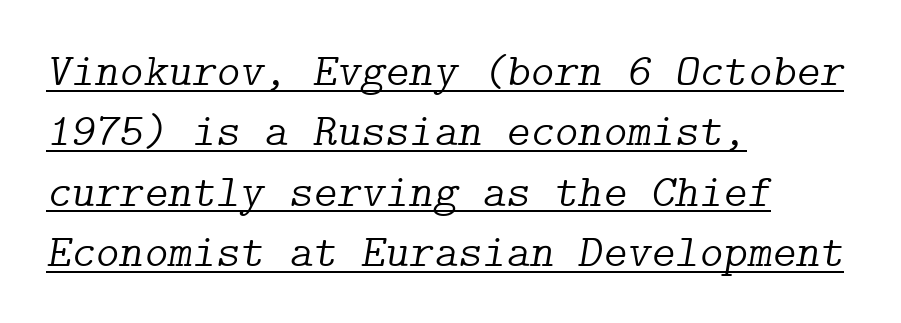
Default kerning and tracking; the words read as compact shapes. This block has exactly the height ordinary leading produces. Bold? No — there's no thickening of the strokes. Students, observe the line beneath the letters — that is underlining. One-word summary of the alignment: left.
